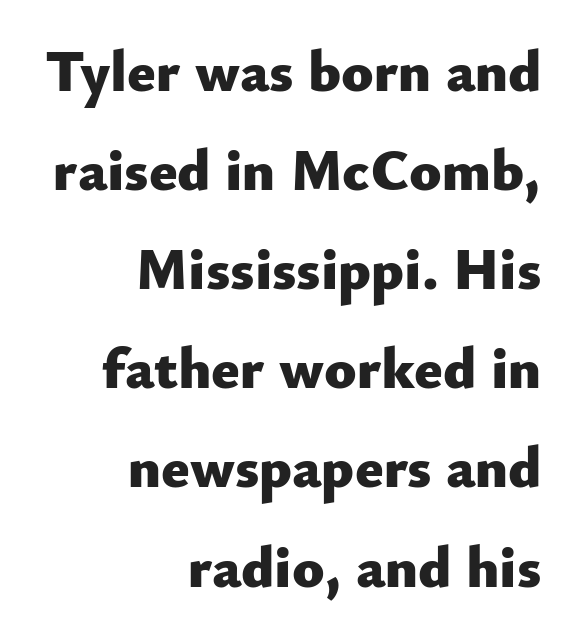
Any mark beneath the type? The region is blank. This rendering leaves character spacing at its baseline value. This sample has the flowing, uneven cadence of proportional lettering. Are there feet on the stems? There aren't — it's a sans. These lines stack with their right ends in a neat column.
